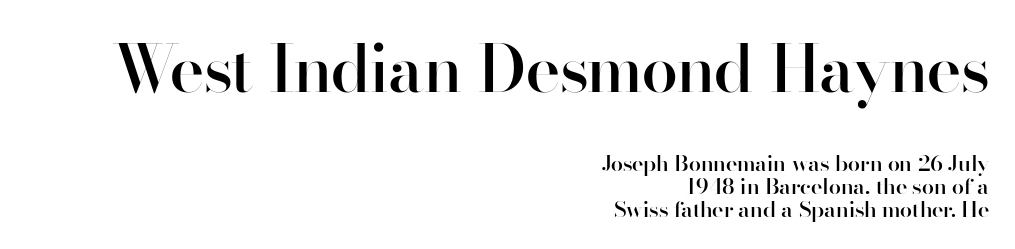
Q: Is the text bold? A: Semi-bold.
Q: Is the text italic (slanted)? A: No, it is upright.
Q: Is the typeface a serif or a sans-serif typeface? A: Sans-serif.
Q: Is the text underlined? A: No.
Q: How is the paragraph aligned? A: Right-aligned.
Q: Is the spacing between letters normal or unusually wide? A: Normal.
Q: Is the spacing between lines tight, normal or loose? A: Tight.
Q: Which block of text is set in a larger size, the first (top) or the second (bottom)? A: The first (top) one.
Q: Width (condensed, normal, or wide)? A: Normal.
Q: Stroke contrast? A: High.
Q: x-height? A: Small.
Q: Monospaced? A: No.
